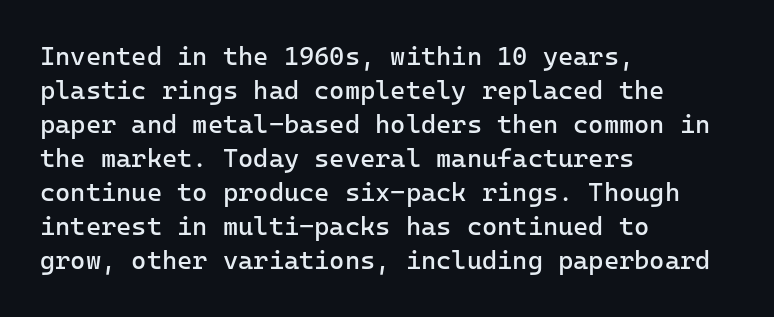
Q: Is the text bold? A: No.
Q: Is the text italic (slanted)? A: No, it is upright.
Q: Is the text underlined? A: No.
Q: How is the paragraph aligned? A: Left-aligned.
Q: Is the spacing between letters normal or unusually wide? A: Normal.
Q: Is the spacing between lines tight, normal or loose? A: Normal.
